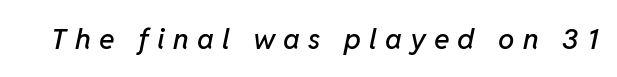
Every character sits at an angle, as italics do. A bare baseline throughout the passage. Looks like regular typesetting: each glyph gets only the width it needs. Characters follow at a spacing far wider than the type designer built in.
